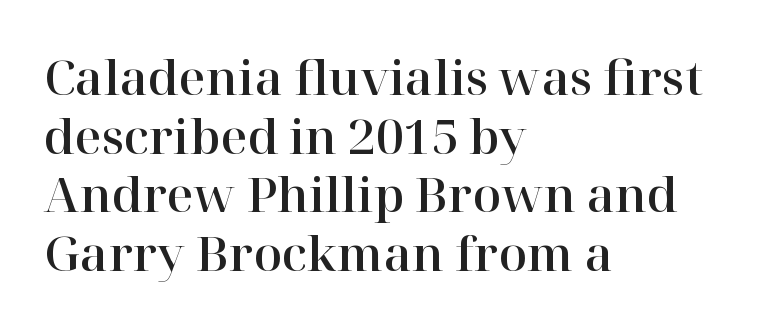
The image shows 47 px serif type, upright; set left-aligned, normal line spacing (1.25x), normal letter spacing, not underlined; high stroke contrast and a medium x-height.
